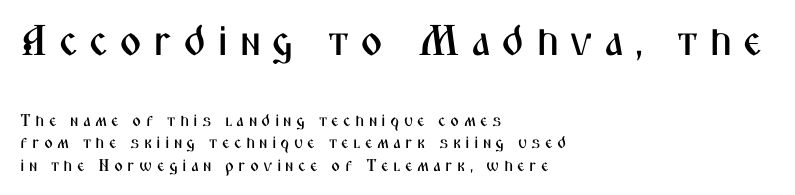
The image shows 43 px condensed sans-serif type, upright; set left-aligned, normal line spacing (1.33x), unusually wide letter spacing (+0.25 em), not underlined; the first (top) block is 2.53x larger; medium stroke contrast and a medium x-height.
